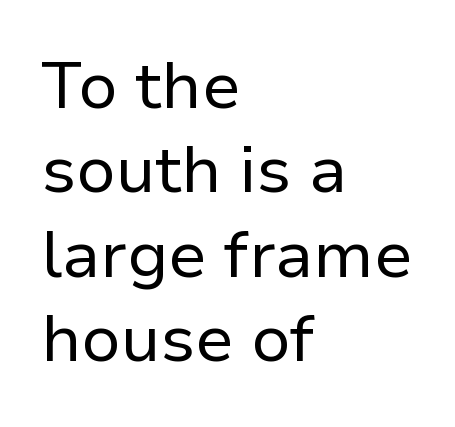
Q: Is the text bold? A: No.
Q: Is the text italic (slanted)? A: No, it is upright.
Q: Is the typeface a serif or a sans-serif typeface? A: Sans-serif.
Q: Is the text underlined? A: No.
Q: How is the paragraph aligned? A: Left-aligned.
Q: Is the spacing between letters normal or unusually wide? A: Normal.
Q: Is the spacing between lines tight, normal or loose? A: Normal.
Q: Width (condensed, normal, or wide)? A: Normal.
Q: Stroke contrast? A: Low.
Q: x-height? A: Medium.
Q: Monospaced? A: No.
